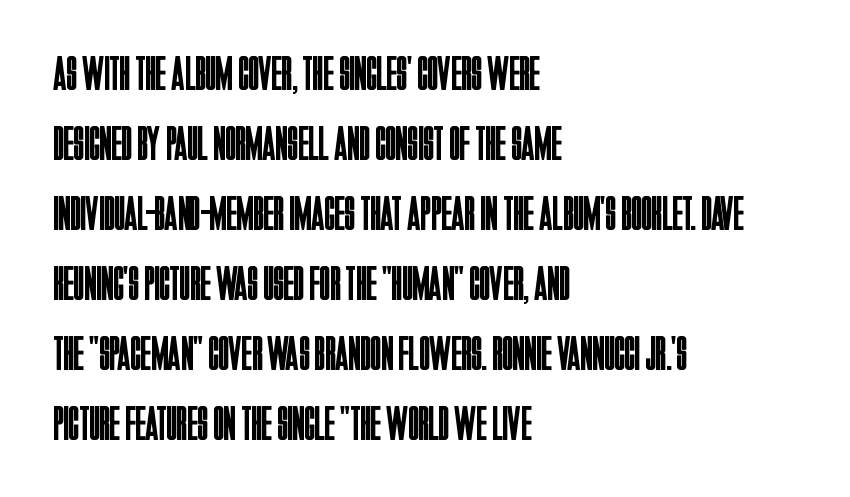
{"serif": "no", "italic": "no", "bold": "no", "weight": "regular", "width": "condensed", "stroke_contrast": "low", "x_height": "large", "monospaced": "no", "underline": "no", "align": "left", "line_spacing": "normal", "line_spacing_ratio": 1.43, "letter_spacing": "normal", "letter_spacing_em": 0.0, "glyph_px": 49}
